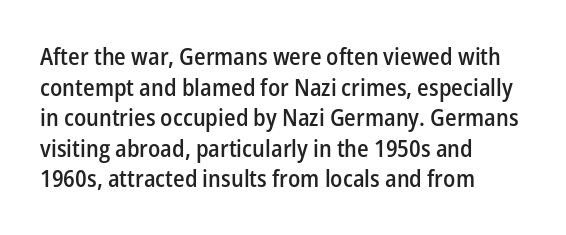
Is there any slant? The stems are plumb. The leading is moderate, giving the passage an even texture. A bit beefed up — I'd call it semibold rather than bold. No word sits above an underline. Characters follow at the spacing the type designer built in. Compared with a centered layout, this one pins lines to the left instead.
